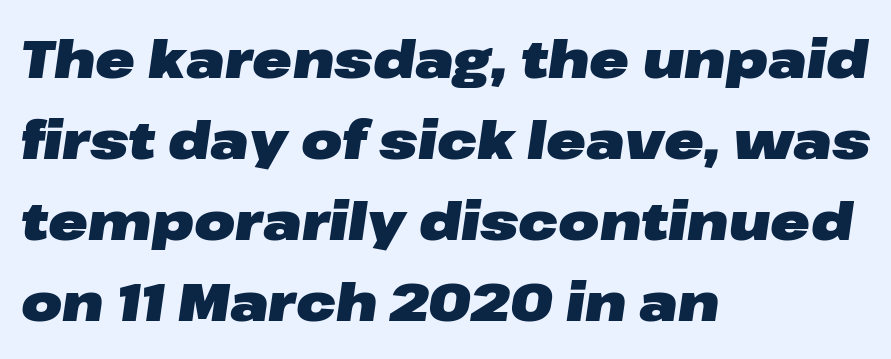
The image shows 53 px heavy, wide type, italic (leaning right); set left-aligned, normal line spacing (1.53x), normal letter spacing, not underlined; low stroke contrast and a medium x-height.
